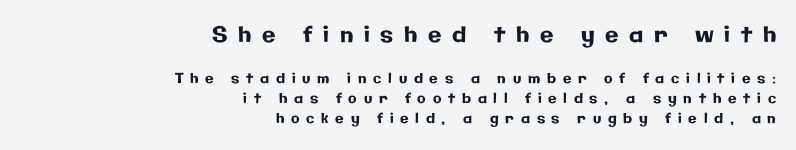
Q: Is the text italic (slanted)? A: No, it is upright.
Q: Is the text underlined? A: No.
Q: How is the paragraph aligned? A: Right-aligned.
Q: Is the spacing between letters normal or unusually wide? A: Unusually wide.
Q: Is the spacing between lines tight, normal or loose? A: Normal.
Q: Which block of text is set in a larger size, the first (top) or the second (bottom)? A: The first (top) one.
